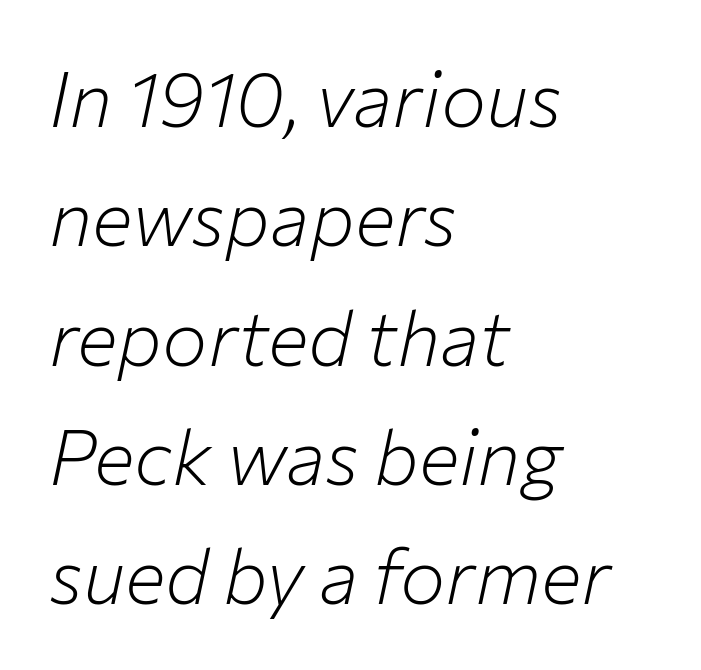
The image shows 76 px light type, italic (leaning right); set left-aligned, normal line spacing (1.57x), normal letter spacing, not underlined; low stroke contrast and a medium x-height.
